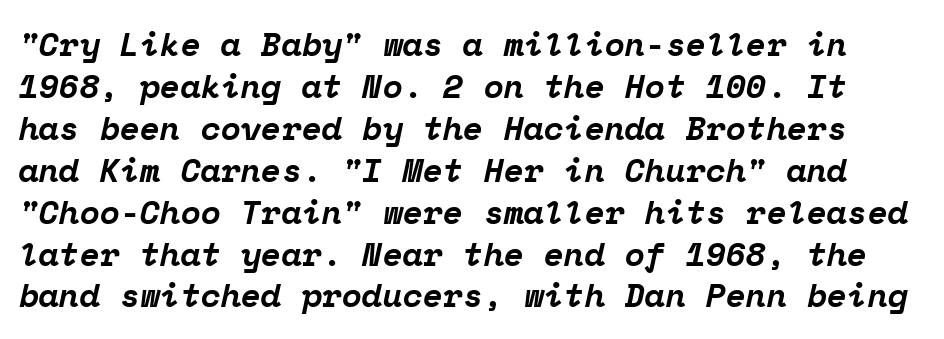
The image shows 33 px bold serif type, italic (leaning right), monospaced; set normal line spacing (1.27x), normal letter spacing, not underlined; low stroke contrast and a medium x-height.
